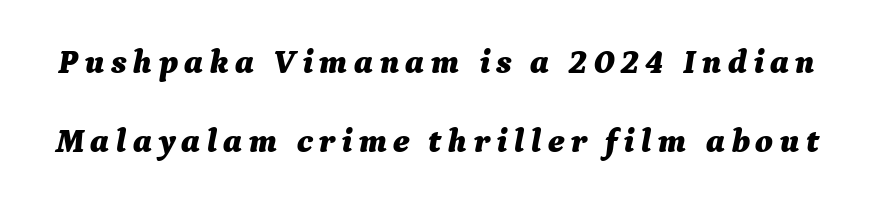
{"italic": "yes", "lean": "right", "slant_degrees": 9, "bold": "yes", "weight": "bold", "width": "normal", "stroke_contrast": "medium", "x_height": "medium", "monospaced": "no", "underline": "no", "line_spacing": "loose", "line_spacing_ratio": 2.31, "glyph_px": 34}
